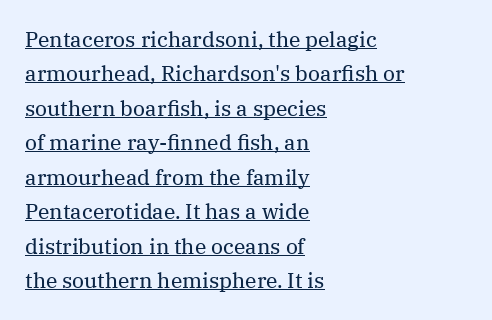
The weight would be labelled regular, book, light, or lighter still. Students, observe: this is what conventionally led text looks like. This sample uses plain, unmodified letter spacing. Compared with undecorated copy, this sample adds a rule below the words. A roman cut, with each character standing at attention. The lines in this sample share a left origin and differ only in where they stop.
